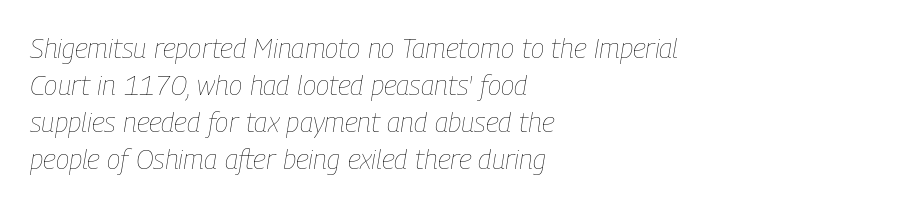
Q: Is the text bold? A: No.
Q: Is the text italic (slanted)? A: Yes, it leans right by about 9 degrees.
Q: Is the text underlined? A: No.
Q: How is the paragraph aligned? A: Left-aligned.
Q: Is the spacing between letters normal or unusually wide? A: Normal.
Q: Is the spacing between lines tight, normal or loose? A: Normal.
Q: Width (condensed, normal, or wide)? A: Condensed.
Q: Stroke contrast? A: Low.
Q: x-height? A: Medium.
Q: Monospaced? A: No.
